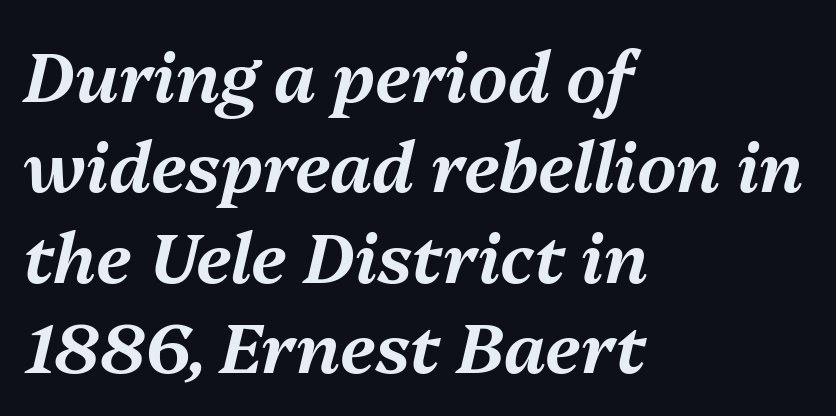
{"italic": "yes", "lean": "right", "slant_degrees": 13, "width": "normal", "stroke_contrast": "medium", "x_height": "medium", "monospaced": "no", "underline": "no", "align": "left", "line_spacing": "normal", "line_spacing_ratio": 1.31, "letter_spacing": "normal", "letter_spacing_em": 0.0, "glyph_px": 69}
